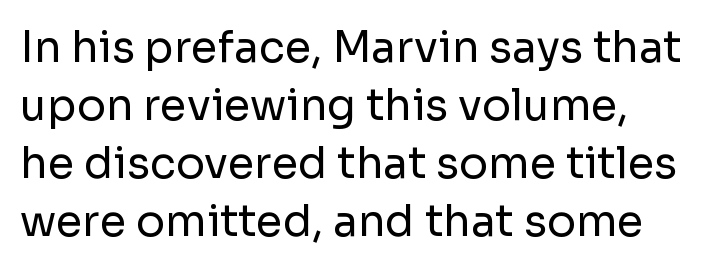
The image shows 43 px regular-weight sans-serif type, upright; set normal line spacing (1.35x), normal letter spacing, not underlined; low stroke contrast and a medium x-height.
